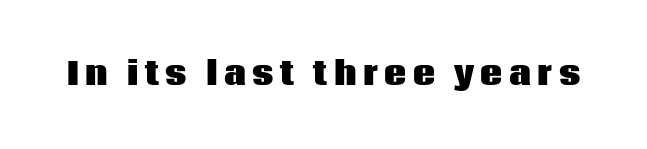
Every character sits straight up, as roman type does. Does extra space separate the letters? Yes, quite a lot of it. Quick note: underline off. A dark, heavy texture on the line: the type is bold. Each letter's strokes conclude bluntly, with no projecting serifs. The rendering uses natural spacing where letterforms have individual widths.
